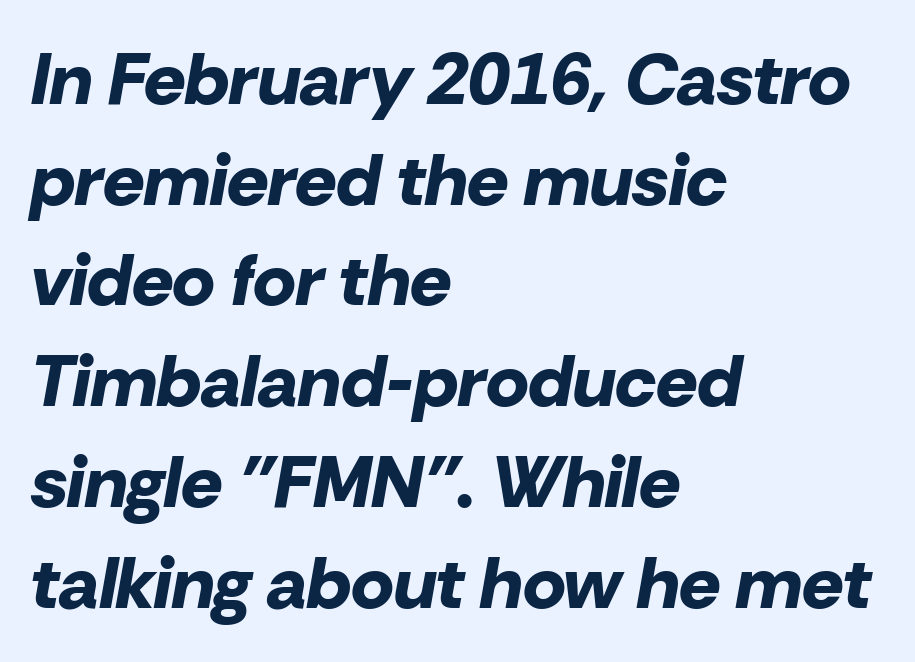
The image shows 73 px bold type, italic (leaning right); set left-aligned, normal line spacing (1.38x), normal letter spacing, not underlined; low stroke contrast and a medium x-height.
